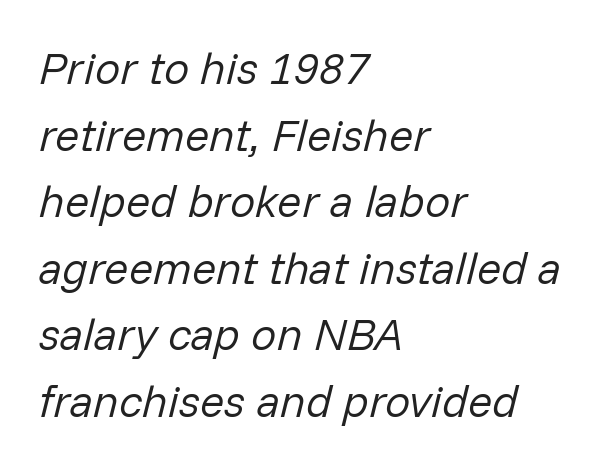
Q: Is the text bold? A: No.
Q: Is the text italic (slanted)? A: Yes, it leans right by about 14 degrees.
Q: Is the text underlined? A: No.
Q: How is the paragraph aligned? A: Left-aligned.
Q: Is the spacing between letters normal or unusually wide? A: Normal.
Q: Is the spacing between lines tight, normal or loose? A: Normal.
Q: Width (condensed, normal, or wide)? A: Normal.
Q: Stroke contrast? A: Low.
Q: x-height? A: Medium.
Q: Monospaced? A: No.
